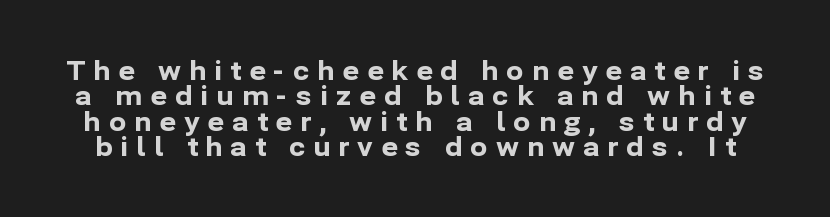
In terms of posture, this sample is upright. Quick note: underline off. How would I describe the line gaps? Narrow and economical. The letters are spread apart with noticeably loose tracking. Caption: bold face, heavy strokes.
